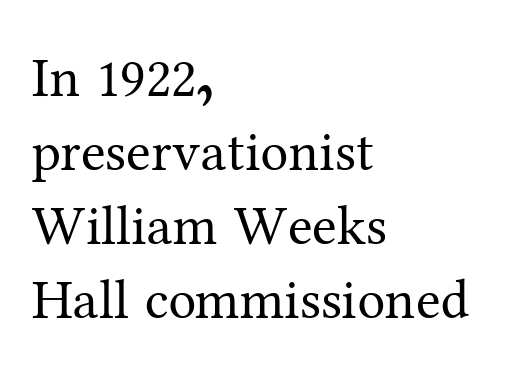
{"serif": "yes", "italic": "no", "bold": "no", "weight": "regular", "width": "normal", "stroke_contrast": "medium", "x_height": "medium", "monospaced": "no", "underline": "no", "align": "left", "line_spacing": "normal", "line_spacing_ratio": 1.32, "letter_spacing": "normal", "letter_spacing_em": 0.0, "glyph_px": 56}
